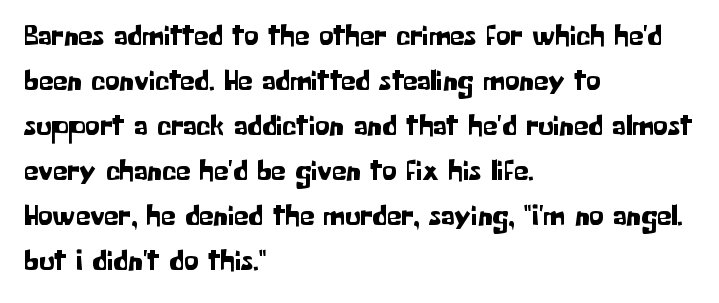
Each word holds together tightly as a unit, with standard inter-letter gaps. Compared with a centered layout, this one pins lines to the left instead. Does the leading feel generous? No, just average. The face used here is proportionally spaced, like ordinary book or web type.
